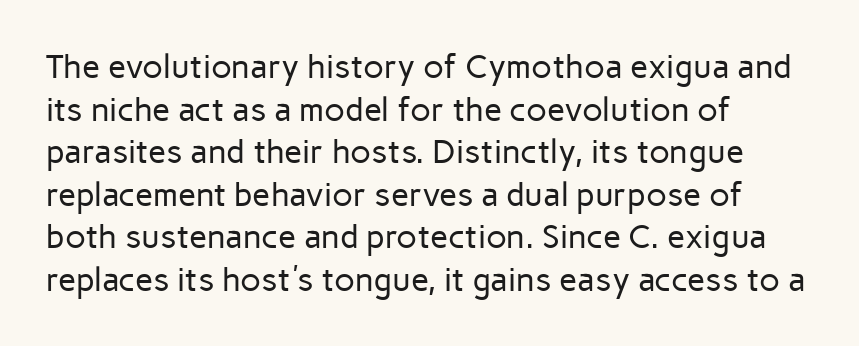
{"serif": "no", "italic": "no", "bold": "no", "weight": "regular", "width": "normal", "stroke_contrast": "low", "x_height": "medium", "monospaced": "no", "underline": "no", "align": "left", "line_spacing": "normal", "line_spacing_ratio": 1.29, "letter_spacing": "normal", "letter_spacing_em": 0.0, "glyph_px": 33}
